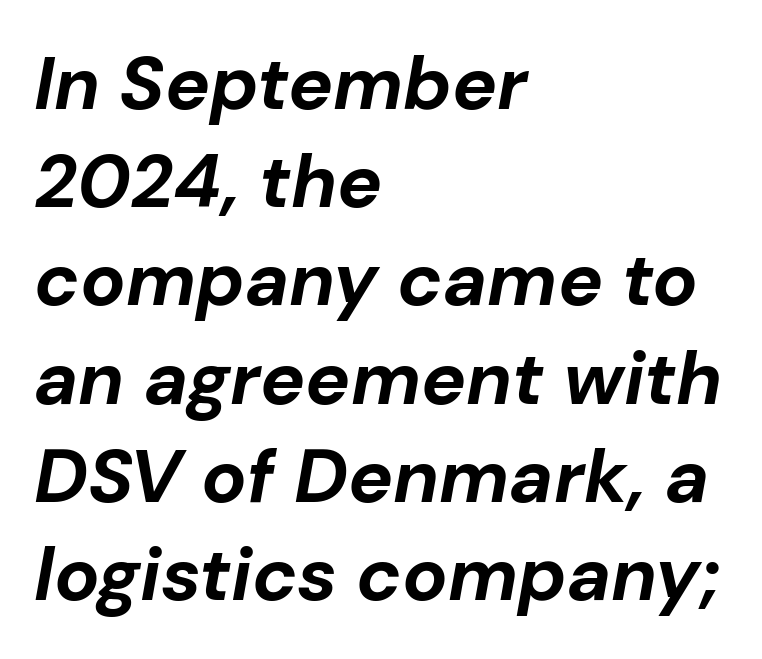
Q: Is the text bold? A: Yes.
Q: Is the text italic (slanted)? A: Yes, it leans right by about 10 degrees.
Q: Is the text underlined? A: No.
Q: How is the paragraph aligned? A: Left-aligned.
Q: Is the spacing between letters normal or unusually wide? A: Normal.
Q: Is the spacing between lines tight, normal or loose? A: Normal.
Q: Width (condensed, normal, or wide)? A: Normal.
Q: Stroke contrast? A: Low.
Q: x-height? A: Medium.
Q: Monospaced? A: No.
